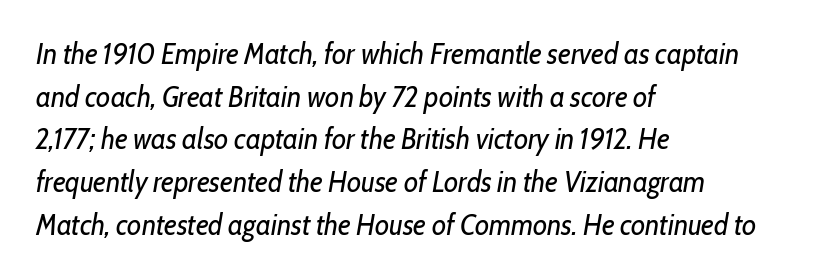
Q: Is the text bold? A: No.
Q: Is the text italic (slanted)? A: Yes, it leans right by about 10 degrees.
Q: Is the text underlined? A: No.
Q: How is the paragraph aligned? A: Left-aligned.
Q: Is the spacing between letters normal or unusually wide? A: Normal.
Q: Is the spacing between lines tight, normal or loose? A: Normal.
Q: Width (condensed, normal, or wide)? A: Condensed.
Q: Stroke contrast? A: Low.
Q: x-height? A: Medium.
Q: Monospaced? A: No.
